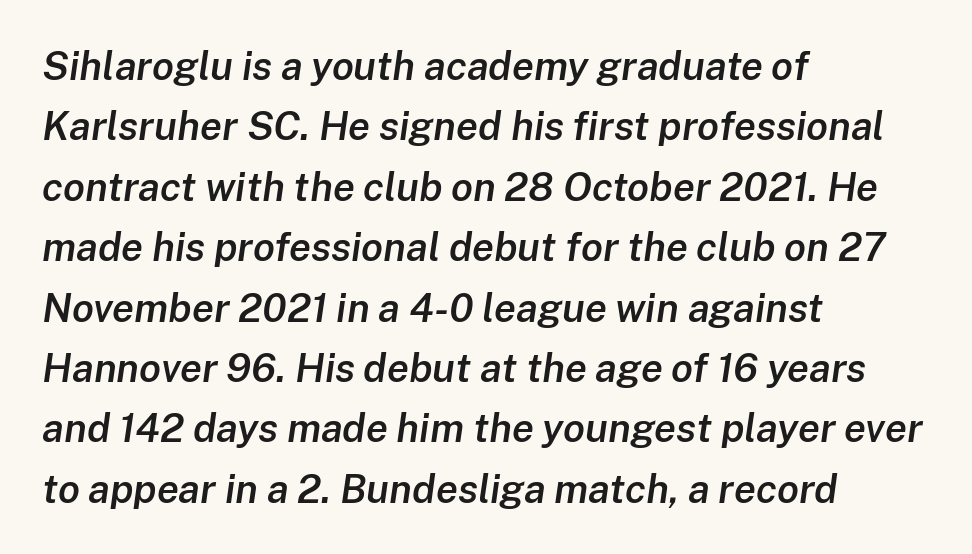
The image shows 40 px semibold type, italic (leaning right); set left-aligned, normal line spacing (1.51x), normal letter spacing, not underlined; low stroke contrast and a medium x-height.
